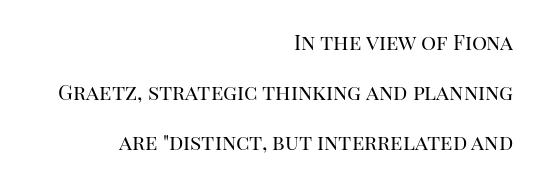
{"italic": "no", "bold": "no", "underline": "no", "align": "right", "line_spacing": "loose", "line_spacing_ratio": 2.39, "letter_spacing": "normal", "letter_spacing_em": 0.0, "glyph_px": 21}
